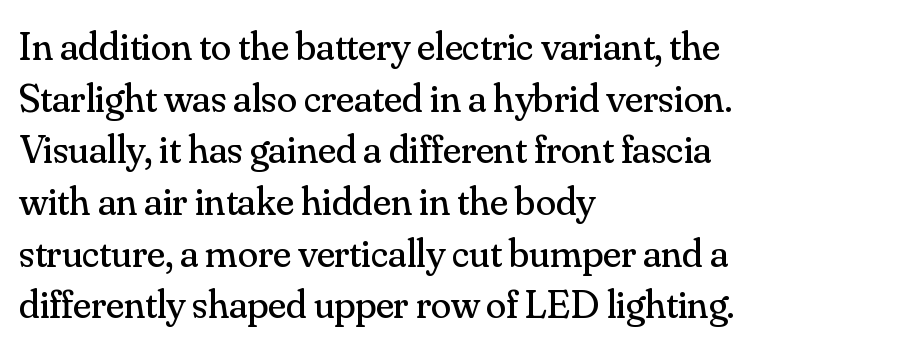
Q: Is the text bold? A: No.
Q: Is the text italic (slanted)? A: No, it is upright.
Q: Is the typeface a serif or a sans-serif typeface? A: Serif.
Q: Is the text underlined? A: No.
Q: How is the paragraph aligned? A: Left-aligned.
Q: Is the spacing between letters normal or unusually wide? A: Normal.
Q: Is the spacing between lines tight, normal or loose? A: Normal.
Q: Width (condensed, normal, or wide)? A: Normal.
Q: Stroke contrast? A: Medium.
Q: x-height? A: Small.
Q: Monospaced? A: No.
